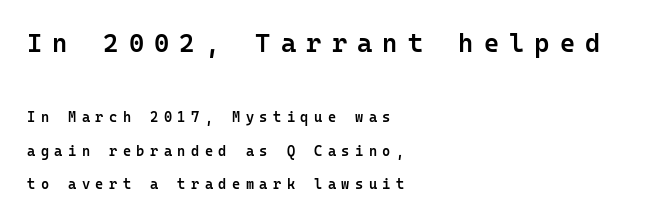
{"italic": "no", "bold": "semi", "underline": "no", "align": "left", "line_spacing": "loose", "line_spacing_ratio": 2.37, "letter_spacing": "wide", "letter_spacing_em": 0.39, "larger_block": "first", "size_ratio": 1.86, "glyph_px": 26}
